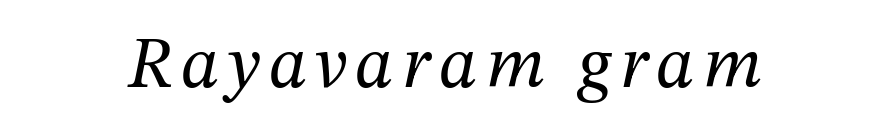
The image shows 72 px regular-weight serif type, italic (leaning right); set not underlined; medium stroke contrast and a medium x-height.
